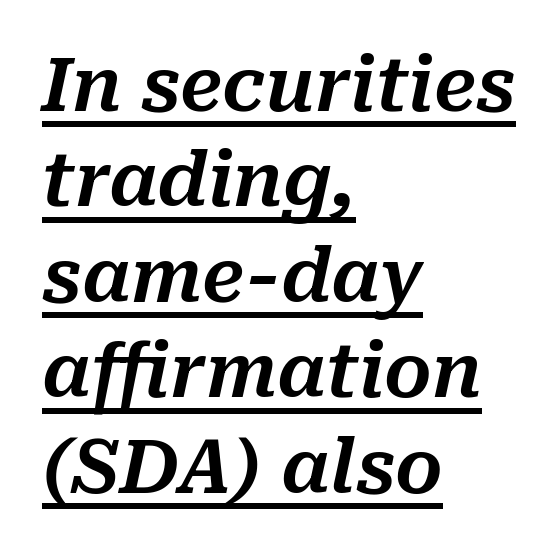
{"italic": "yes", "lean": "right", "slant_degrees": 10, "width": "normal", "stroke_contrast": "medium", "x_height": "medium", "monospaced": "no", "underline": "yes", "align": "left", "line_spacing": "normal", "line_spacing_ratio": 1.29, "letter_spacing": "normal", "letter_spacing_em": 0.0, "glyph_px": 74}
